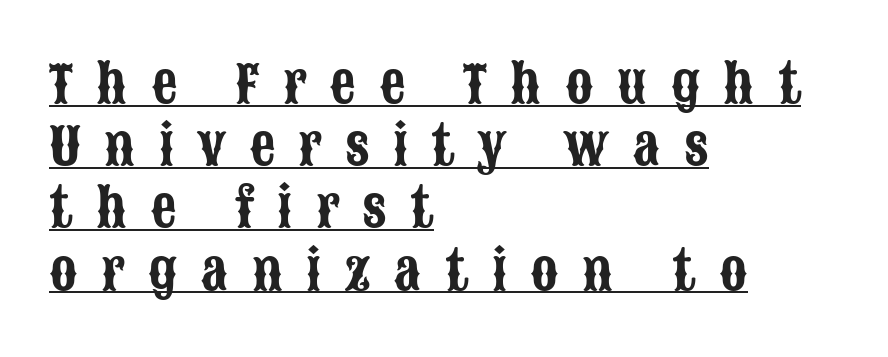
Each line of the rendering has a horizontal stroke beneath the glyphs. Looks like regular typesetting: each glyph gets only the width it needs. The lines in this sample share a left origin and differ only in where they stop. Grotesque or geometric, the face here clearly has no serifs.
